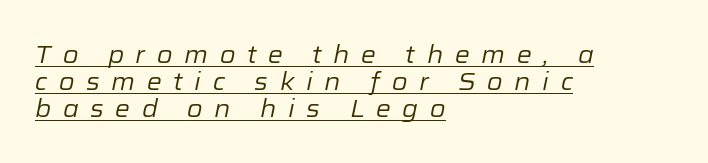
{"italic": "yes", "lean": "right", "slant_degrees": 12, "bold": "no", "underline": "yes", "align": "left", "line_spacing": "tight", "line_spacing_ratio": 1.12, "letter_spacing": "wide", "letter_spacing_em": 0.48, "glyph_px": 24}
